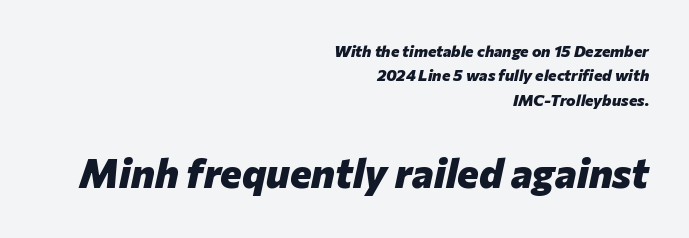
{"italic": "yes", "lean": "right", "slant_degrees": 12, "bold": "yes", "weight": "heavy", "width": "normal", "stroke_contrast": "low", "x_height": "medium", "monospaced": "no", "underline": "no", "align": "right", "line_spacing": "normal", "line_spacing_ratio": 1.53, "letter_spacing": "normal", "letter_spacing_em": 0.0, "larger_block": "second", "size_ratio": 2.56, "glyph_px": 41}
